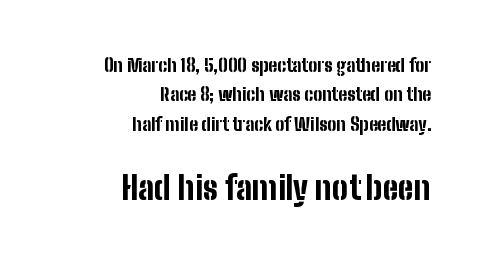
Q: Is the text bold? A: Yes.
Q: Is the text italic (slanted)? A: No, it is upright.
Q: Is the typeface a serif or a sans-serif typeface? A: Sans-serif.
Q: Is the text underlined? A: No.
Q: How is the paragraph aligned? A: Right-aligned.
Q: Is the spacing between letters normal or unusually wide? A: Normal.
Q: Is the spacing between lines tight, normal or loose? A: Normal.
Q: Which block of text is set in a larger size, the first (top) or the second (bottom)? A: The second (bottom) one.
Q: Width (condensed, normal, or wide)? A: Condensed.
Q: Stroke contrast? A: Low.
Q: x-height? A: Medium.
Q: Monospaced? A: No.
